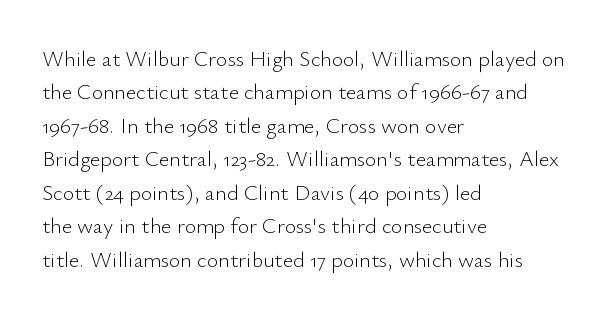
Summary of vertical rhythm: regular, with standard interline spacing. No extra ink here — the face is not bold. Quick note: not italic, upright. Horizontal alignment here is leftward, the default for most running prose.
